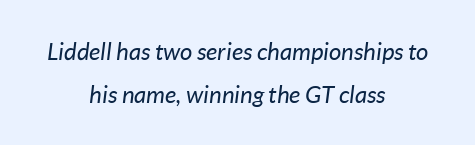
{"italic": "yes", "lean": "right", "slant_degrees": 7, "bold": "no", "underline": "no", "align": "center", "line_spacing_ratio": 1.79, "letter_spacing": "normal", "letter_spacing_em": 0.0, "glyph_px": 24}
